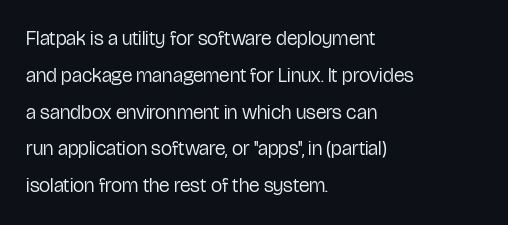
Q: Is the text bold? A: No.
Q: Is the text italic (slanted)? A: No, it is upright.
Q: Is the text underlined? A: No.
Q: How is the paragraph aligned? A: Left-aligned.
Q: Is the spacing between letters normal or unusually wide? A: Normal.
